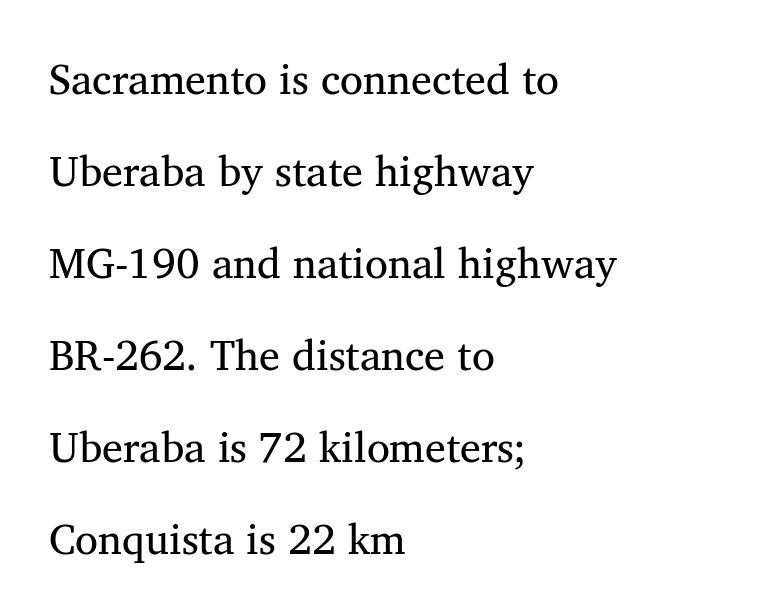
{"serif": "yes", "bold": "no", "weight": "regular", "width": "normal", "stroke_contrast": "medium", "x_height": "medium", "monospaced": "no", "underline": "no", "align": "left", "line_spacing": "loose", "line_spacing_ratio": 2.19, "letter_spacing": "normal", "letter_spacing_em": 0.0, "glyph_px": 42}
